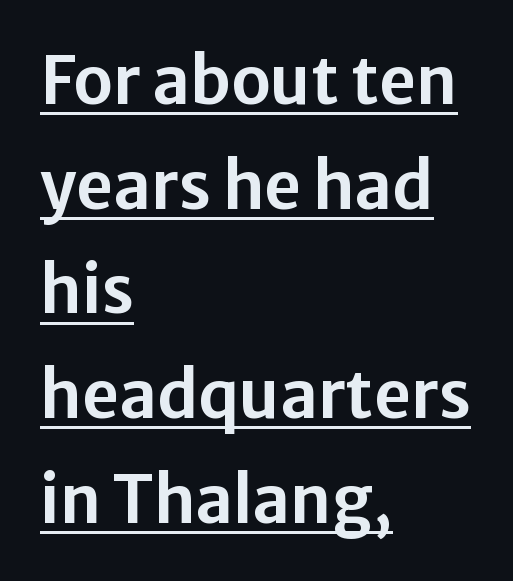
Q: Is the text italic (slanted)? A: No, it is upright.
Q: Is the typeface a serif or a sans-serif typeface? A: Sans-serif.
Q: Is the text underlined? A: Yes.
Q: How is the paragraph aligned? A: Left-aligned.
Q: Is the spacing between letters normal or unusually wide? A: Normal.
Q: Is the spacing between lines tight, normal or loose? A: Normal.
Q: Width (condensed, normal, or wide)? A: Normal.
Q: Stroke contrast? A: Low.
Q: x-height? A: Medium.
Q: Monospaced? A: No.
